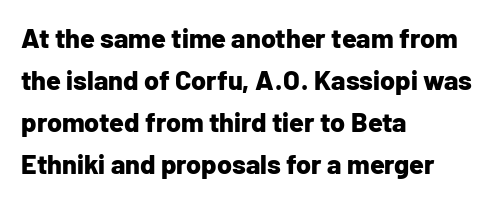
Q: Is the text bold? A: Yes.
Q: Is the text italic (slanted)? A: No, it is upright.
Q: Is the text underlined? A: No.
Q: How is the paragraph aligned? A: Left-aligned.
Q: Is the spacing between letters normal or unusually wide? A: Normal.
Q: Is the spacing between lines tight, normal or loose? A: Normal.
